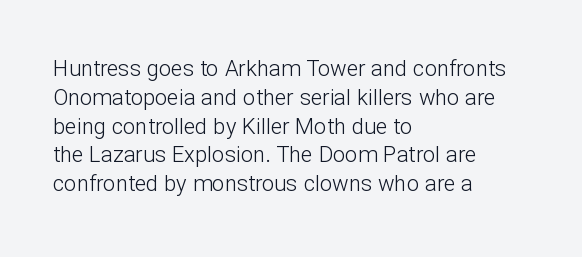
No extra ink here — the face is not bold. The ragged edge is on the right, which tells us the setting is flush left. Decoration check: the copy has no underline. Between one letter and the next there's only the usual sliver of space. No italicization has been applied; the sample stays upright. Successive baselines arrive at the customary interval.
